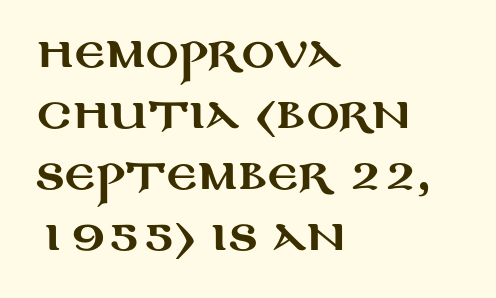
Ordinary non-slanted type is in use. I'd call this a sans setting — the letters go barefoot. One glance says typical: line gaps are just what's usual. Visually the block forms a straight wall on the left and a jagged coastline on the right. The letterforms sit shoulder to shoulder at normal distance. The rendering uses natural spacing where letterforms have individual widths.
